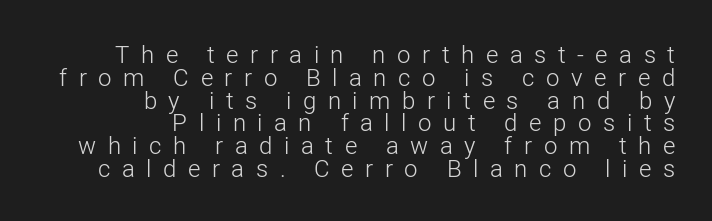
The image shows 24 px text type, upright; set right-aligned, tight line spacing (0.95x), unusually wide letter spacing (+0.48 em), not underlined.
